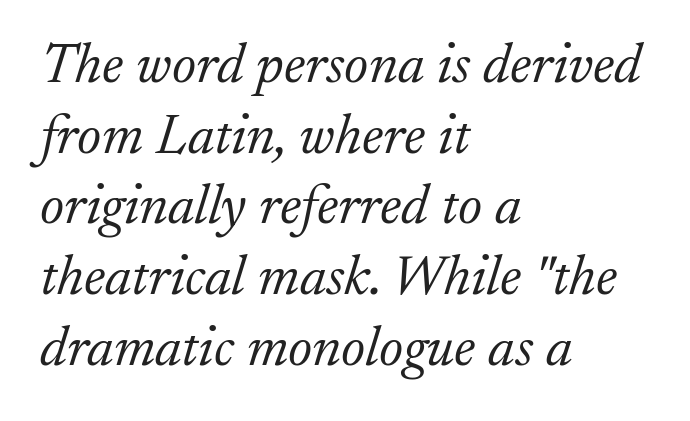
The compositor pushed each line to the left boundary. Glyph-to-glyph distance matches everyday printed text. Quick note: underline off. In terms of posture, this sample is oblique. Weight: in the light-to-regular range.
